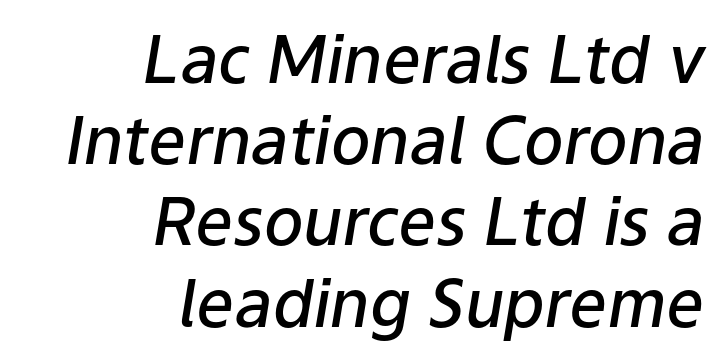
The image shows 66 px semibold type, italic (leaning right); set right-aligned, line spacing 1.23x, normal letter spacing, not underlined; low stroke contrast and a medium x-height.
